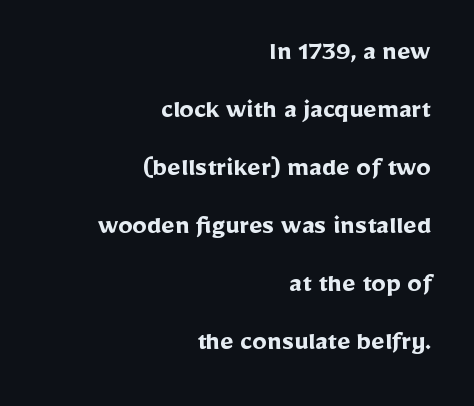
Letters rest on an invisible, unmarked baseline. Teacher's note: observe the even right margin — that is flush-right alignment. The face used here is a sans, in the tradition of grotesques and geometrics. The letters advance in unequal steps, a hallmark of proportional type. The rendering uses a large line-height, opening up the rows.
